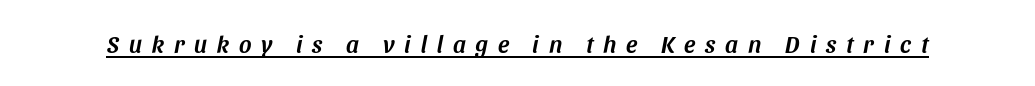
Q: Is the text italic (slanted)? A: Yes, it leans right by about 11 degrees.
Q: Is the text underlined? A: Yes.
Q: Is the spacing between letters normal or unusually wide? A: Unusually wide.
